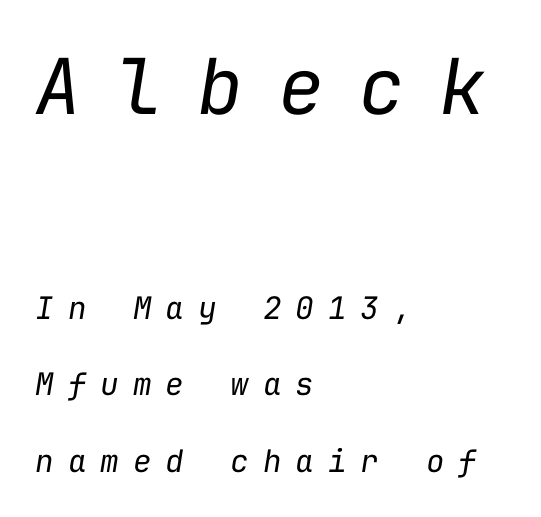
Q: Is the text bold? A: No.
Q: Is the text italic (slanted)? A: Yes, it leans right by about 9 degrees.
Q: Is the text underlined? A: No.
Q: How is the paragraph aligned? A: Left-aligned.
Q: Is the spacing between letters normal or unusually wide? A: Unusually wide.
Q: Is the spacing between lines tight, normal or loose? A: Loose.
Q: Which block of text is set in a larger size, the first (top) or the second (bottom)? A: The first (top) one.
Q: Width (condensed, normal, or wide)? A: Normal.
Q: Stroke contrast? A: Low.
Q: x-height? A: Medium.
Q: Monospaced? A: Yes.
